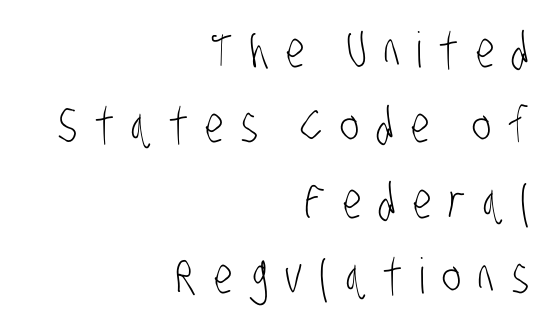
Q: Is the text bold? A: No.
Q: Is the typeface a serif or a sans-serif typeface? A: Sans-serif.
Q: Is the text underlined? A: No.
Q: How is the paragraph aligned? A: Right-aligned.
Q: Is the spacing between letters normal or unusually wide? A: Unusually wide.
Q: Is the spacing between lines tight, normal or loose? A: Normal.
Q: Width (condensed, normal, or wide)? A: Condensed.
Q: Stroke contrast? A: Low.
Q: x-height? A: Large.
Q: Monospaced? A: No.
